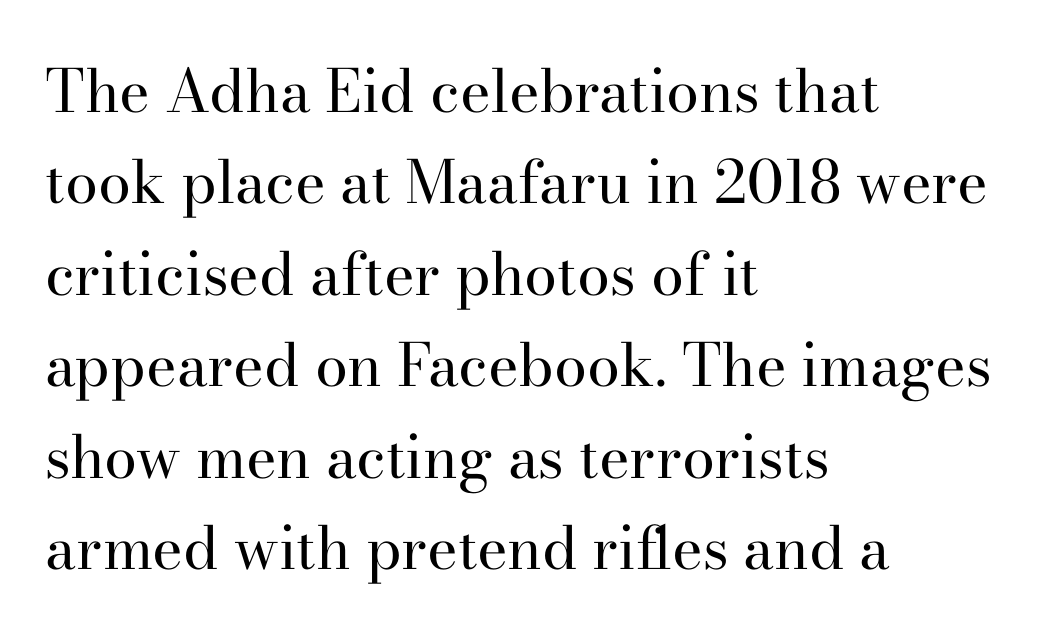
The image shows 59 px regular-weight serif type, upright; set left-aligned, normal line spacing (1.55x), normal letter spacing, not underlined; high stroke contrast and a small x-height.
